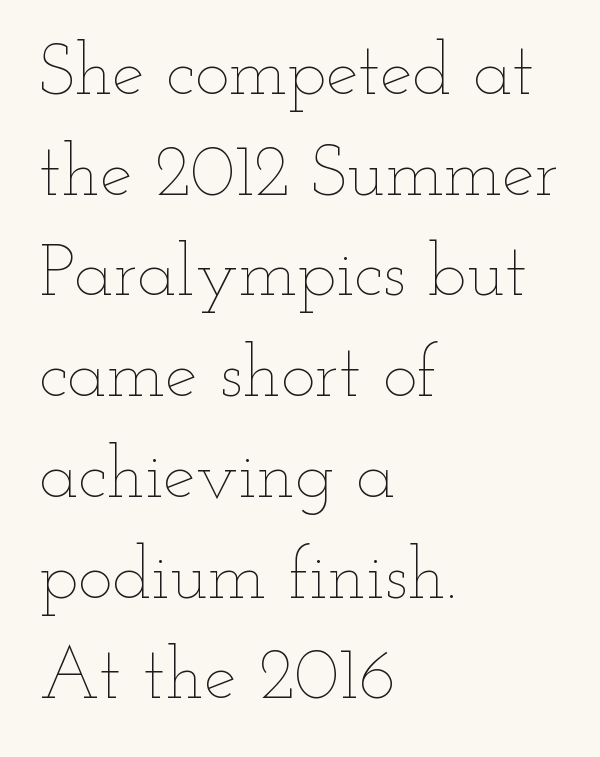
Q: Is the text bold? A: No.
Q: Is the text italic (slanted)? A: No, it is upright.
Q: Is the text underlined? A: No.
Q: How is the paragraph aligned? A: Left-aligned.
Q: Is the spacing between letters normal or unusually wide? A: Normal.
Q: Is the spacing between lines tight, normal or loose? A: Normal.
Q: Width (condensed, normal, or wide)? A: Wide.
Q: Stroke contrast? A: Low.
Q: x-height? A: Small.
Q: Monospaced? A: No.
